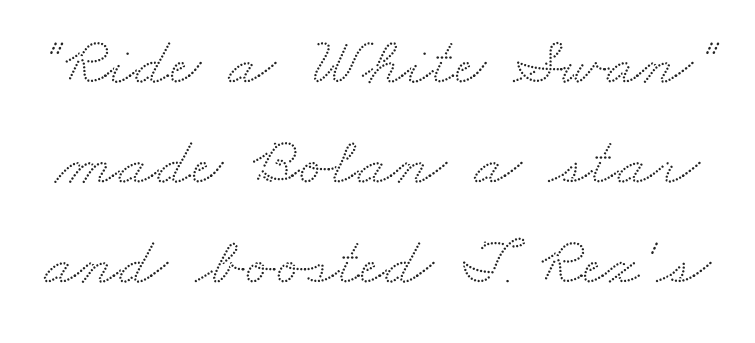
{"serif": "yes", "width": "wide", "stroke_contrast": "medium", "x_height": "small", "monospaced": "no", "underline": "no", "line_spacing": "normal", "line_spacing_ratio": 1.45, "letter_spacing": "normal", "letter_spacing_em": 0.0, "glyph_px": 69}
